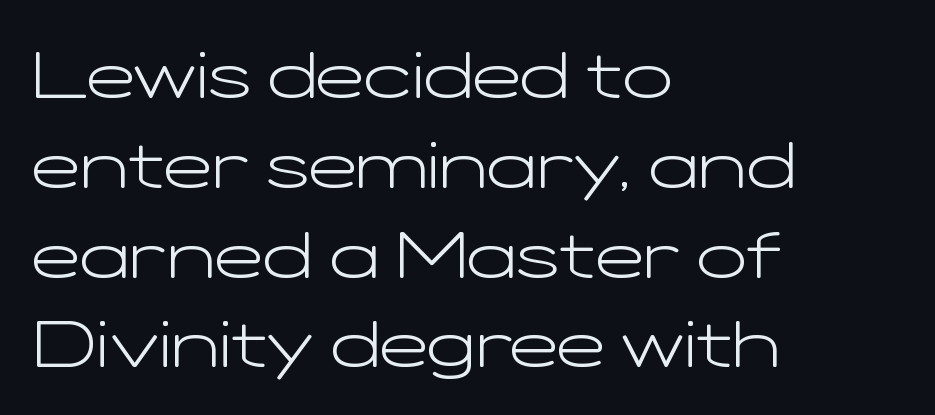
Q: Is the text bold? A: No.
Q: Is the text italic (slanted)? A: No, it is upright.
Q: Is the typeface a serif or a sans-serif typeface? A: Sans-serif.
Q: Is the text underlined? A: No.
Q: How is the paragraph aligned? A: Left-aligned.
Q: Is the spacing between letters normal or unusually wide? A: Normal.
Q: Is the spacing between lines tight, normal or loose? A: Normal.
Q: Width (condensed, normal, or wide)? A: Wide.
Q: Stroke contrast? A: Low.
Q: x-height? A: Medium.
Q: Monospaced? A: No.
